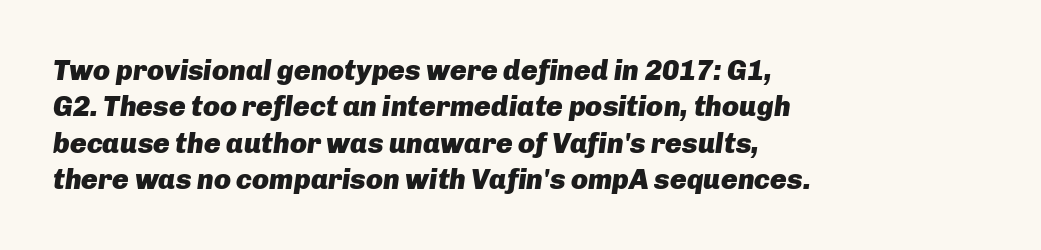
{"italic": "yes", "lean": "right", "slant_degrees": 8, "bold": "yes", "weight": "heavy", "width": "normal", "stroke_contrast": "low", "x_height": "medium", "monospaced": "no", "underline": "no", "align": "left", "line_spacing": "normal", "line_spacing_ratio": 1.3, "letter_spacing": "normal", "letter_spacing_em": 0.0, "glyph_px": 28}
